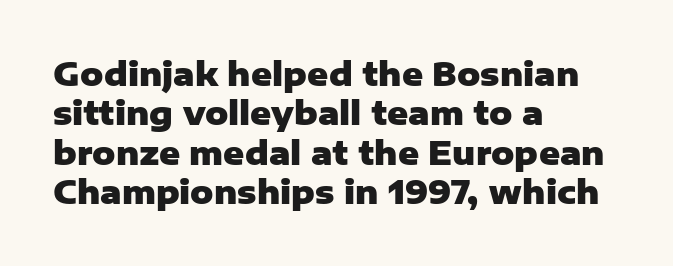
Q: Is the text bold? A: Yes.
Q: Is the text italic (slanted)? A: No, it is upright.
Q: Is the typeface a serif or a sans-serif typeface? A: Sans-serif.
Q: Is the text underlined? A: No.
Q: How is the paragraph aligned? A: Left-aligned.
Q: Is the spacing between letters normal or unusually wide? A: Normal.
Q: Width (condensed, normal, or wide)? A: Normal.
Q: Stroke contrast? A: Low.
Q: x-height? A: Medium.
Q: Monospaced? A: No.
